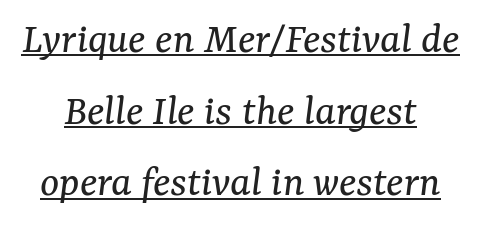
Q: Is the text bold? A: No.
Q: Is the text italic (slanted)? A: Yes, it leans right by about 7 degrees.
Q: Is the typeface a serif or a sans-serif typeface? A: Serif.
Q: Is the text underlined? A: Yes.
Q: Is the spacing between letters normal or unusually wide? A: Normal.
Q: Is the spacing between lines tight, normal or loose? A: Normal.
Q: Width (condensed, normal, or wide)? A: Normal.
Q: Stroke contrast? A: Medium.
Q: x-height? A: Medium.
Q: Monospaced? A: No.
